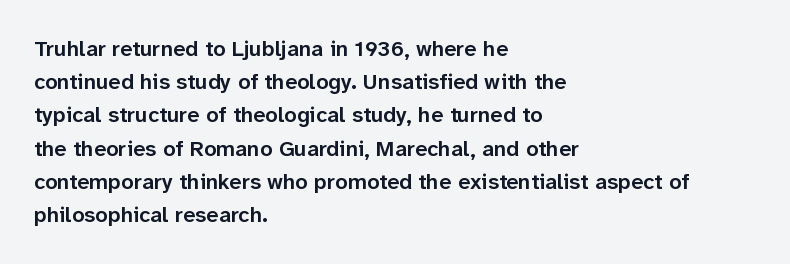
The image shows 22 px text type, upright; set left-aligned, normal line spacing (1.51x), normal letter spacing, not underlined.
